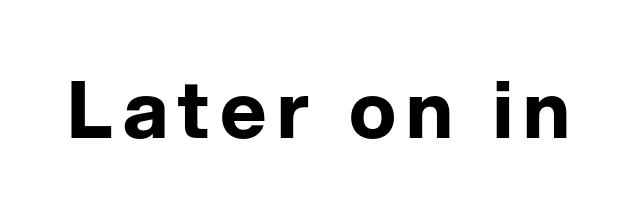
Q: Is the text bold? A: Yes.
Q: Is the text italic (slanted)? A: No, it is upright.
Q: Is the typeface a serif or a sans-serif typeface? A: Sans-serif.
Q: Is the text underlined? A: No.
Q: Width (condensed, normal, or wide)? A: Normal.
Q: Stroke contrast? A: Low.
Q: x-height? A: Medium.
Q: Monospaced? A: No.
